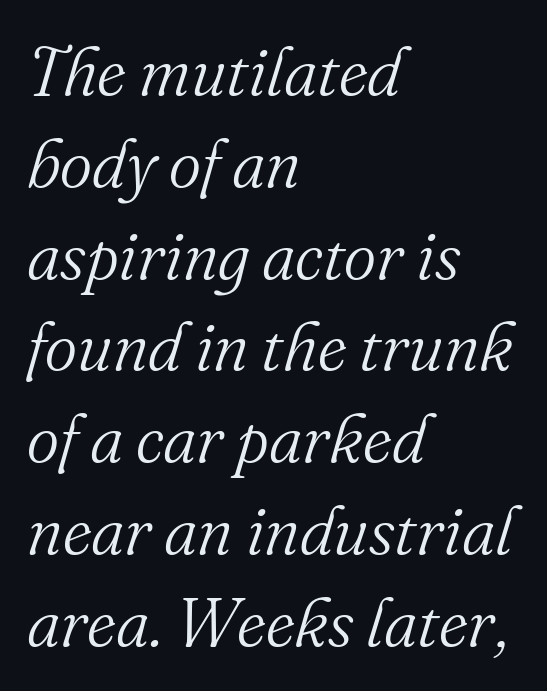
Q: Is the text bold? A: No.
Q: Is the text italic (slanted)? A: Yes, it leans right by about 16 degrees.
Q: Is the typeface a serif or a sans-serif typeface? A: Serif.
Q: Is the text underlined? A: No.
Q: How is the paragraph aligned? A: Left-aligned.
Q: Is the spacing between letters normal or unusually wide? A: Normal.
Q: Is the spacing between lines tight, normal or loose? A: Normal.
Q: Width (condensed, normal, or wide)? A: Normal.
Q: Stroke contrast? A: Medium.
Q: x-height? A: Small.
Q: Monospaced? A: No.
